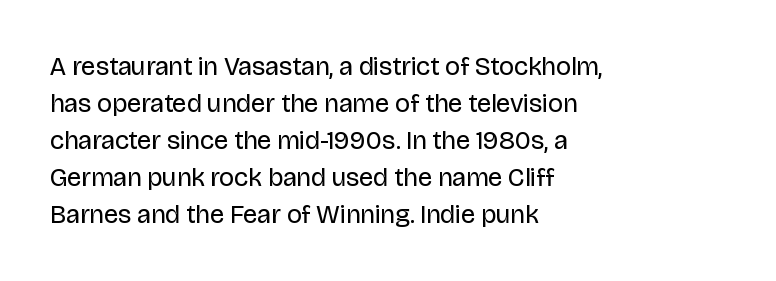
Rule under the text: the space is simply empty. The tracking reads as untouched default to a designer's eye. Compared with a typical body face, this is equally light or lighter still. A student would call this left alignment; a typographer would say flush left, rag right. The rows are spaced the way most documents space them.
